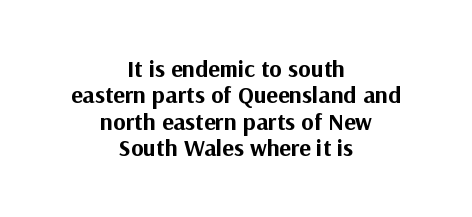
The image shows 24 px bold type, upright; set centered, tight line spacing (1.1x), normal letter spacing, not underlined.
